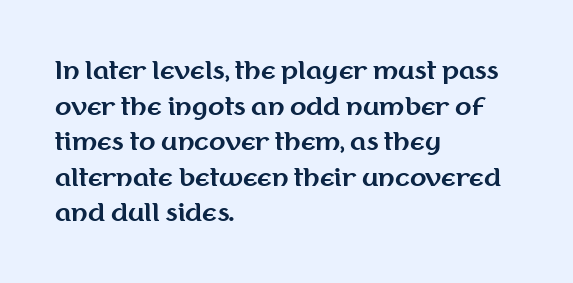
{"italic": "no", "bold": "yes", "underline": "no", "align": "left", "line_spacing": "normal", "line_spacing_ratio": 1.48, "letter_spacing": "normal", "letter_spacing_em": 0.0, "glyph_px": 24}
